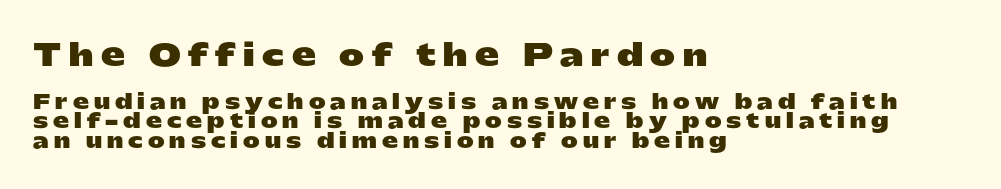
Between these two stacked blocks, the higher one wins on size. Here the designer chose a conventional face with non-uniform glyph widths. The designer went with a sans here, leaving each stem footless. If you drew a line through each stem, it would be perfectly vertical. Heft: maximum for text — a bold. Beneath every word, the page is bare.
